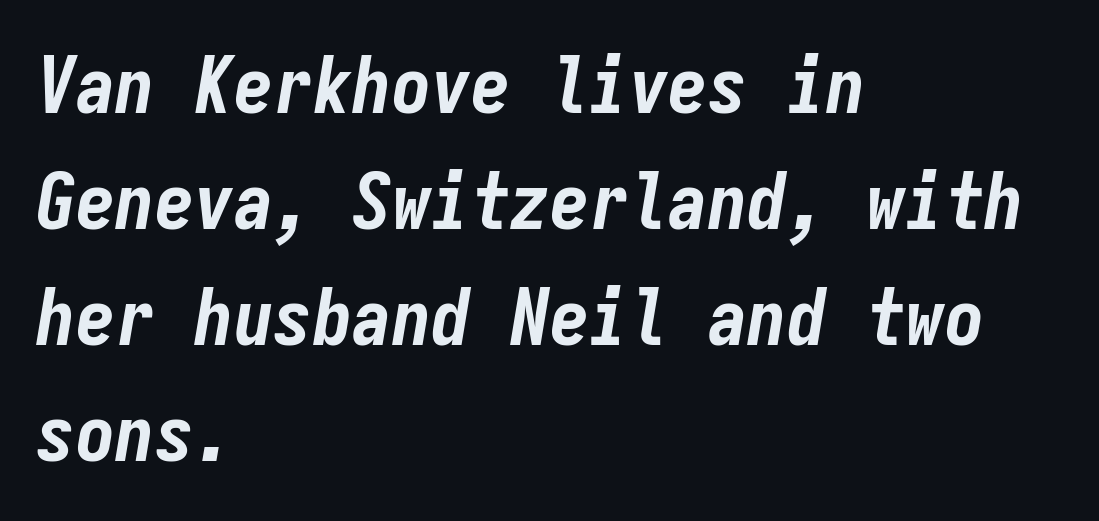
{"italic": "yes", "lean": "right", "slant_degrees": 9, "bold": "yes", "weight": "bold", "width": "condensed", "stroke_contrast": "low", "x_height": "medium", "monospaced": "yes", "underline": "no", "align": "left", "line_spacing": "normal", "line_spacing_ratio": 1.47, "letter_spacing": "normal", "letter_spacing_em": 0.0, "glyph_px": 79}
